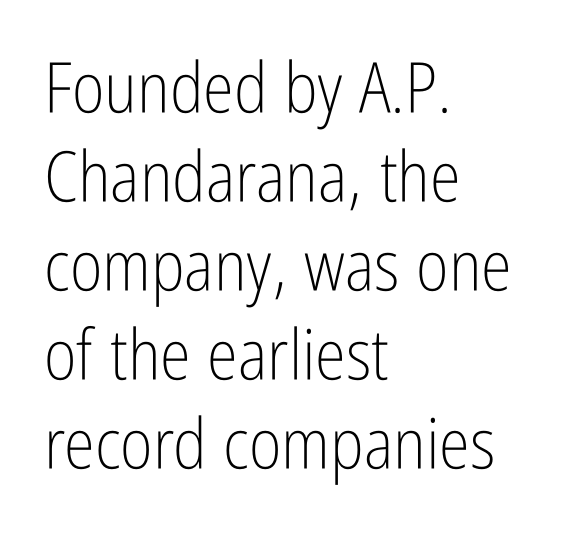
Q: Is the text bold? A: No.
Q: Is the text italic (slanted)? A: No, it is upright.
Q: Is the typeface a serif or a sans-serif typeface? A: Sans-serif.
Q: Is the text underlined? A: No.
Q: How is the paragraph aligned? A: Left-aligned.
Q: Is the spacing between letters normal or unusually wide? A: Normal.
Q: Is the spacing between lines tight, normal or loose? A: Normal.
Q: Width (condensed, normal, or wide)? A: Condensed.
Q: Stroke contrast? A: Low.
Q: x-height? A: Medium.
Q: Monospaced? A: No.
